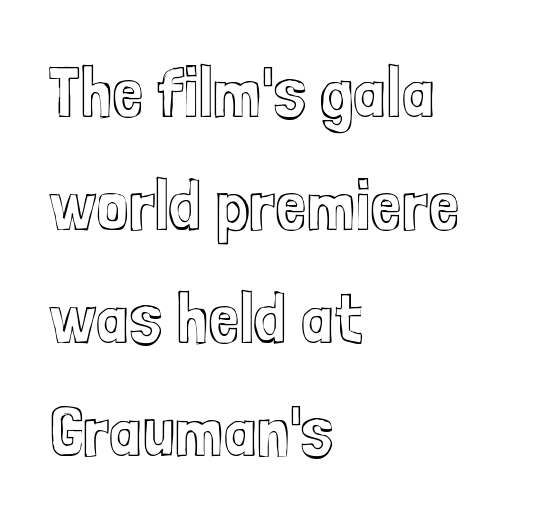
Style check: upright. The rendering uses natural spacing where letterforms have individual widths. A classic flush-left, rag-right setting is used for this passage. This sample uses plain, unmodified letter spacing.
